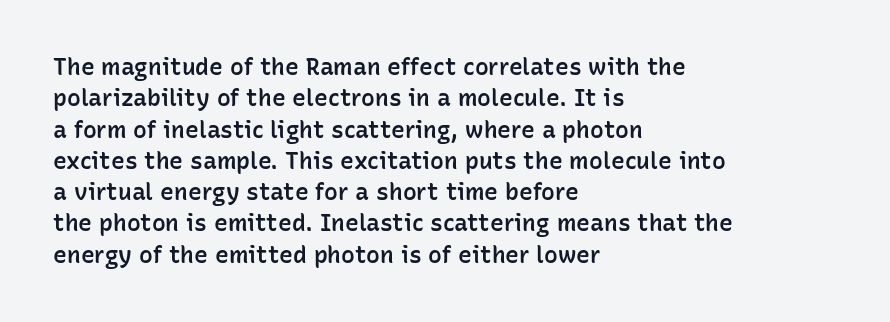
The image shows 23 px text type, upright; set left-aligned, normal line spacing (1.36x), normal letter spacing, not underlined.
